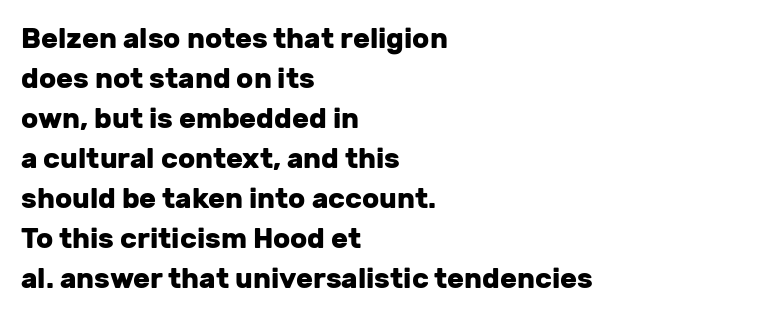
{"serif": "no", "italic": "no", "bold": "yes", "weight": "heavy", "width": "normal", "stroke_contrast": "low", "x_height": "medium", "monospaced": "no", "underline": "no", "align": "left", "line_spacing": "normal", "line_spacing_ratio": 1.43, "letter_spacing": "normal", "letter_spacing_em": 0.0, "glyph_px": 28}
